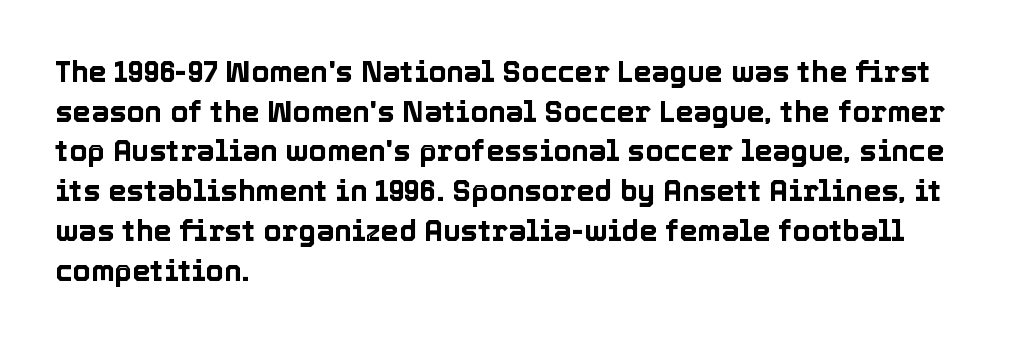
Designer's note — italics off, roman on. Is the letter spacing exaggerated? No — it looks like the ordinary default. Is the block centered? No — it sits flush against the left margin. Here the designer chose a conventional face with non-uniform glyph widths. Rule under the text: the space is simply empty.
